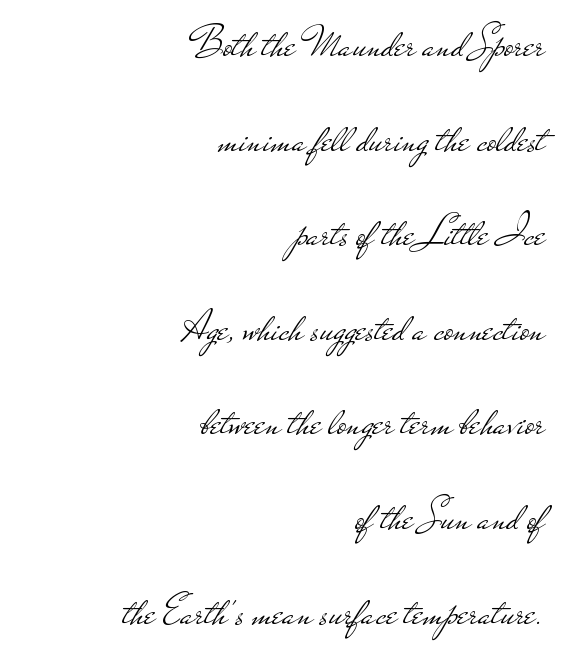
Look at the bottom of the vertical strokes: they stop flat, with no serifs. Inter-character spacing is left at the font's built-in metrics. A bare baseline throughout the passage. Heft: none added — not bold.
